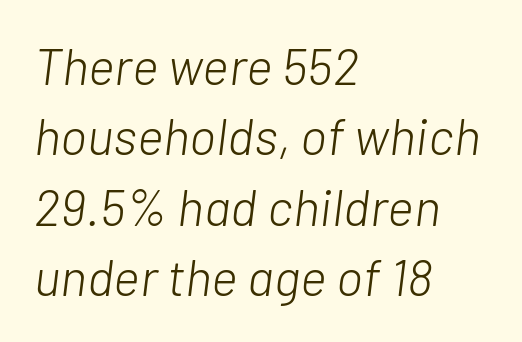
{"italic": "yes", "lean": "right", "slant_degrees": 7, "bold": "no", "weight": "light", "width": "normal", "stroke_contrast": "low", "x_height": "medium", "monospaced": "no", "underline": "no", "align": "left", "line_spacing": "normal", "line_spacing_ratio": 1.38, "letter_spacing": "normal", "letter_spacing_em": 0.0, "glyph_px": 51}
